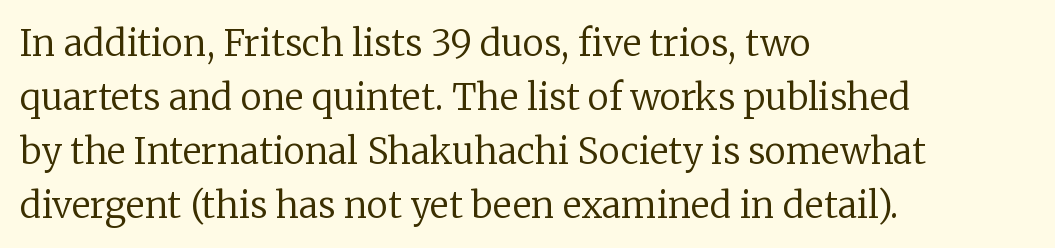
{"serif": "yes", "italic": "no", "bold": "no", "weight": "regular", "width": "normal", "stroke_contrast": "low", "x_height": "medium", "monospaced": "no", "underline": "no", "align": "left", "line_spacing": "normal", "line_spacing_ratio": 1.5, "letter_spacing": "normal", "letter_spacing_em": 0.0, "glyph_px": 36}
